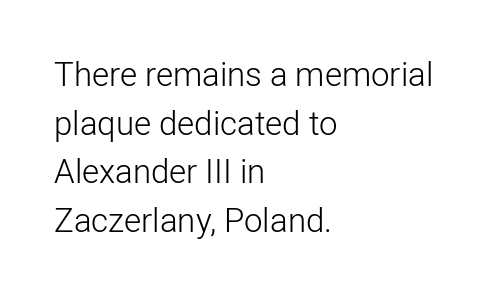
The image shows 33 px light sans-serif type, upright; set left-aligned, normal line spacing (1.47x), normal letter spacing, not underlined; low stroke contrast and a medium x-height.
